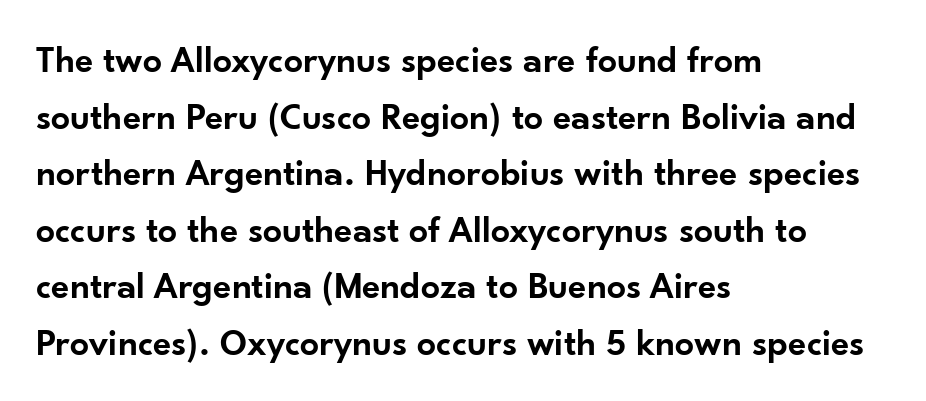
The image shows 38 px semibold sans-serif type, upright; set left-aligned, normal line spacing (1.49x), normal letter spacing, not underlined; low stroke contrast and a small x-height.
